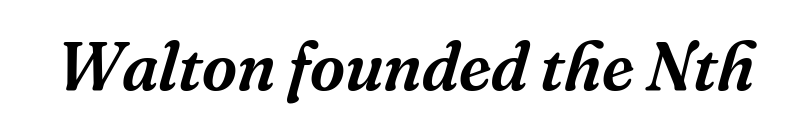
{"serif": "yes", "italic": "yes", "lean": "right", "slant_degrees": 16, "width": "normal", "stroke_contrast": "medium", "x_height": "medium", "monospaced": "no", "underline": "no", "letter_spacing": "normal", "letter_spacing_em": 0.0, "glyph_px": 68}
